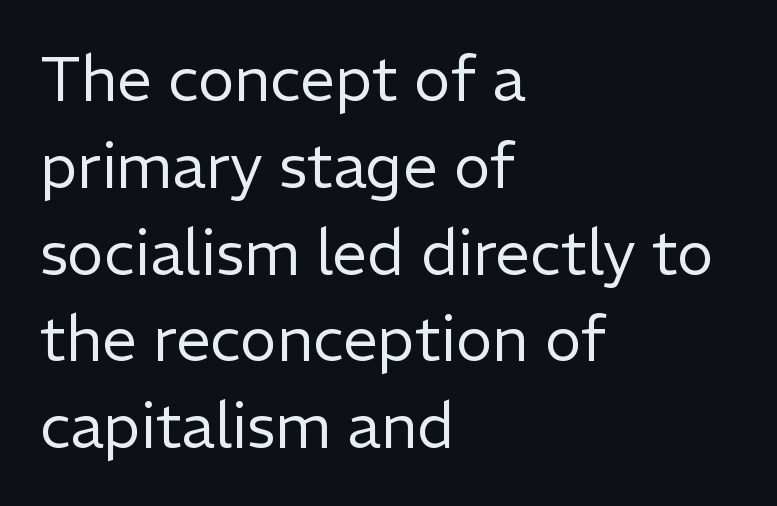
The image shows 62 px regular-weight sans-serif type, upright; set left-aligned, normal line spacing (1.4x), normal letter spacing, not underlined; low stroke contrast and a medium x-height.
